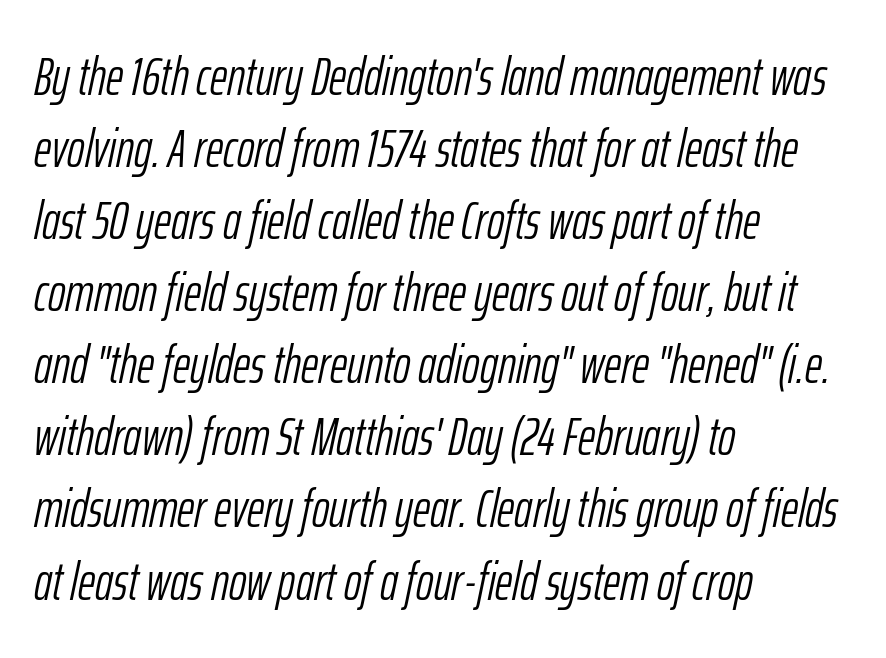
The image shows 53 px light, condensed type, italic (leaning right); set left-aligned, normal line spacing (1.36x), normal letter spacing, not underlined; low stroke contrast and a medium x-height.
